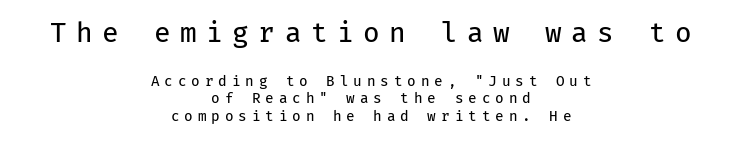
Q: Is the text bold? A: No.
Q: Is the text italic (slanted)? A: No, it is upright.
Q: Is the text underlined? A: No.
Q: How is the paragraph aligned? A: Centered.
Q: Is the spacing between letters normal or unusually wide? A: Unusually wide.
Q: Is the spacing between lines tight, normal or loose? A: Normal.
Q: Which block of text is set in a larger size, the first (top) or the second (bottom)? A: The first (top) one.
